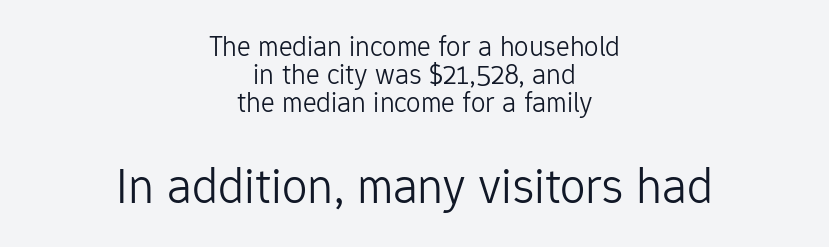
{"serif": "no", "italic": "no", "bold": "no", "weight": "light", "width": "normal", "stroke_contrast": "low", "x_height": "medium", "monospaced": "no", "underline": "no", "align": "center", "line_spacing": "tight", "line_spacing_ratio": 0.97, "letter_spacing": "normal", "letter_spacing_em": 0.0, "larger_block": "second", "size_ratio": 1.76, "glyph_px": 51}
